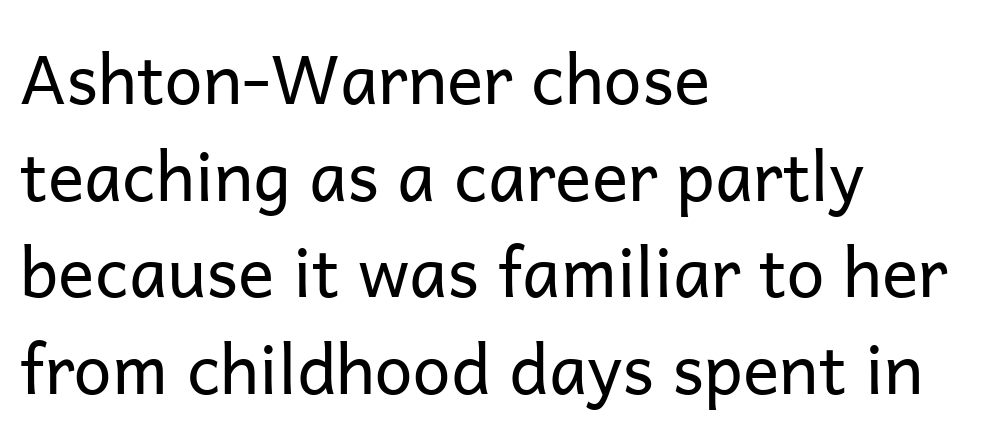
Q: Is the text bold? A: No.
Q: Is the text italic (slanted)? A: No, it is upright.
Q: Is the typeface a serif or a sans-serif typeface? A: Sans-serif.
Q: Is the text underlined? A: No.
Q: How is the paragraph aligned? A: Left-aligned.
Q: Is the spacing between letters normal or unusually wide? A: Normal.
Q: Is the spacing between lines tight, normal or loose? A: Normal.
Q: Width (condensed, normal, or wide)? A: Normal.
Q: Stroke contrast? A: Low.
Q: x-height? A: Medium.
Q: Monospaced? A: No.
